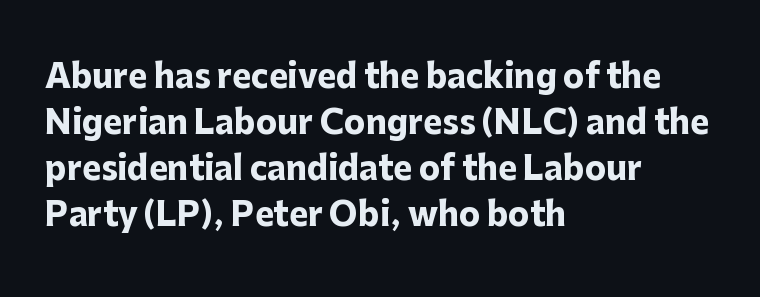
{"serif": "no", "italic": "no", "bold": "yes", "weight": "heavy", "width": "normal", "stroke_contrast": "low", "x_height": "medium", "monospaced": "no", "underline": "no", "align": "left", "line_spacing": "normal", "line_spacing_ratio": 1.44, "letter_spacing": "normal", "letter_spacing_em": 0.0, "glyph_px": 32}
